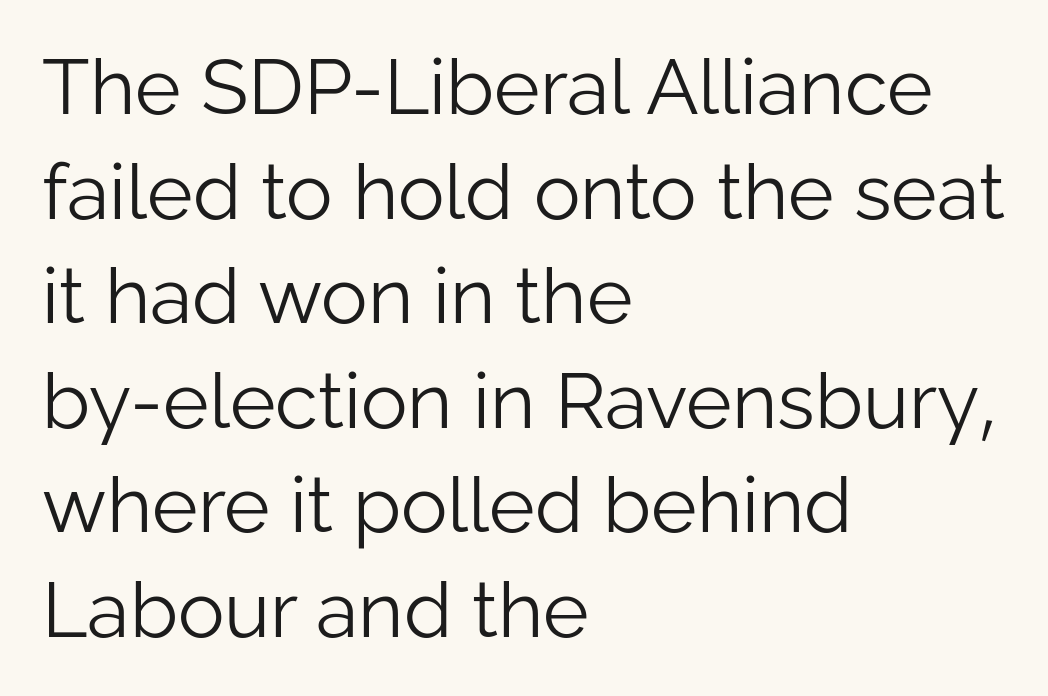
The image shows 78 px light sans-serif type, upright; set left-aligned, normal line spacing (1.34x), normal letter spacing, not underlined; low stroke contrast and a medium x-height.
